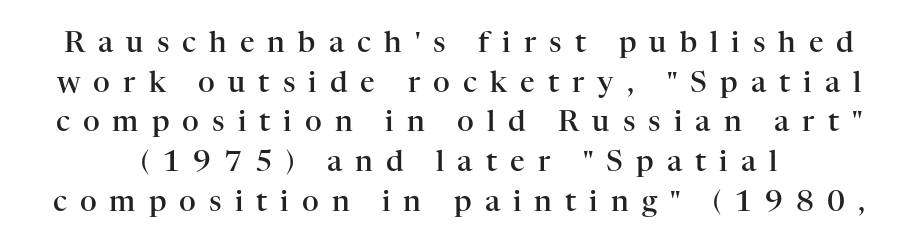
Q: Is the text bold? A: Semi-bold.
Q: Is the text italic (slanted)? A: No, it is upright.
Q: Is the typeface a serif or a sans-serif typeface? A: Serif.
Q: Is the text underlined? A: No.
Q: Is the spacing between letters normal or unusually wide? A: Unusually wide.
Q: Is the spacing between lines tight, normal or loose? A: Normal.
Q: Width (condensed, normal, or wide)? A: Normal.
Q: Stroke contrast? A: High.
Q: x-height? A: Medium.
Q: Monospaced? A: No.
